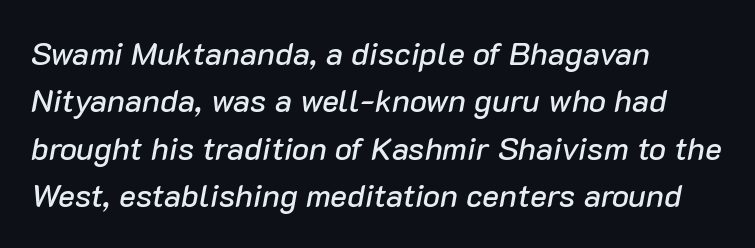
The image shows 32 px text type, italic (leaning right); set left-aligned, normal line spacing (1.48x), normal letter spacing, not underlined; low stroke contrast and a medium x-height.
